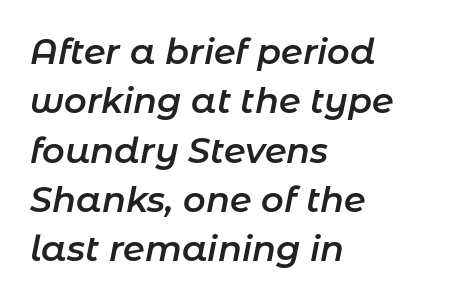
The image shows 35 px semibold type, italic (leaning right); set left-aligned, normal line spacing (1.41x), normal letter spacing, not underlined; low stroke contrast and a medium x-height.
